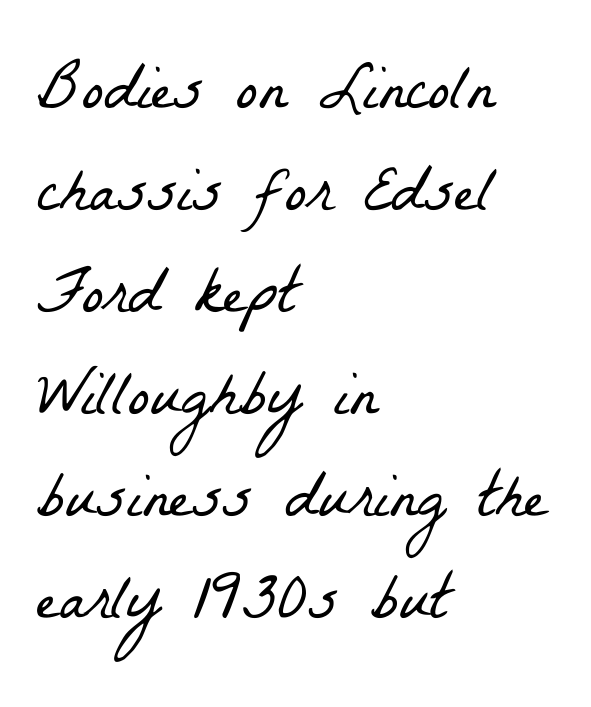
The image shows 65 px light, condensed serif type; set left-aligned, normal line spacing (1.57x), normal letter spacing, not underlined; low stroke contrast and a medium x-height.
